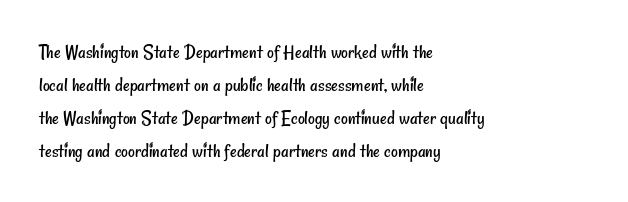
Spacing between characters is what you'd get straight out of the box. The letters look calm and open, with moderate or lighter stems. A bare baseline throughout the passage. The block of text has a typical density, with ordinary space between rows.
